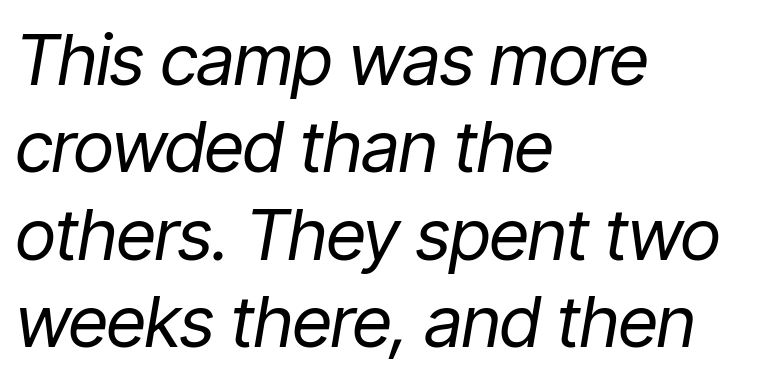
The image shows 71 px regular-weight, condensed type, italic (leaning right); set left-aligned, line spacing 1.23x, normal letter spacing, not underlined; low stroke contrast and a medium x-height.
